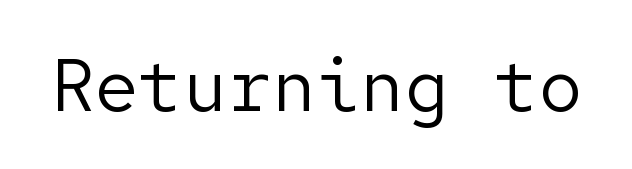
This rendering leaves character spacing at its baseline value. Bold? No — there's no thickening of the strokes. Upright lettering throughout. The letters carry no serifs — their stems end cleanly without finishing strokes.
